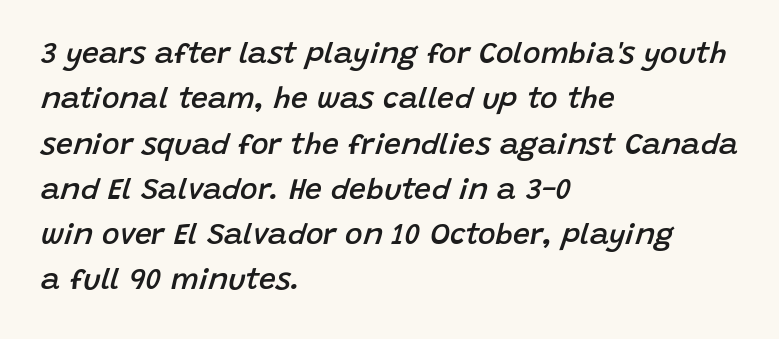
Q: Is the text bold? A: Semi-bold.
Q: Is the text italic (slanted)? A: Yes, it leans right by about 15 degrees.
Q: Is the text underlined? A: No.
Q: How is the paragraph aligned? A: Left-aligned.
Q: Is the spacing between letters normal or unusually wide? A: Normal.
Q: Is the spacing between lines tight, normal or loose? A: Normal.
Q: Width (condensed, normal, or wide)? A: Normal.
Q: Stroke contrast? A: Low.
Q: x-height? A: Large.
Q: Monospaced? A: No.
